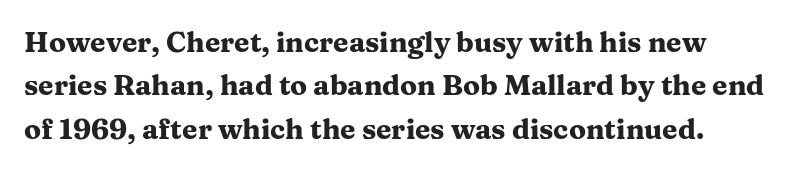
Q: Is the text bold? A: Yes.
Q: Is the text italic (slanted)? A: No, it is upright.
Q: Is the typeface a serif or a sans-serif typeface? A: Serif.
Q: Is the text underlined? A: No.
Q: Is the spacing between letters normal or unusually wide? A: Normal.
Q: Is the spacing between lines tight, normal or loose? A: Normal.
Q: Width (condensed, normal, or wide)? A: Wide.
Q: Stroke contrast? A: Medium.
Q: x-height? A: Medium.
Q: Monospaced? A: No.
